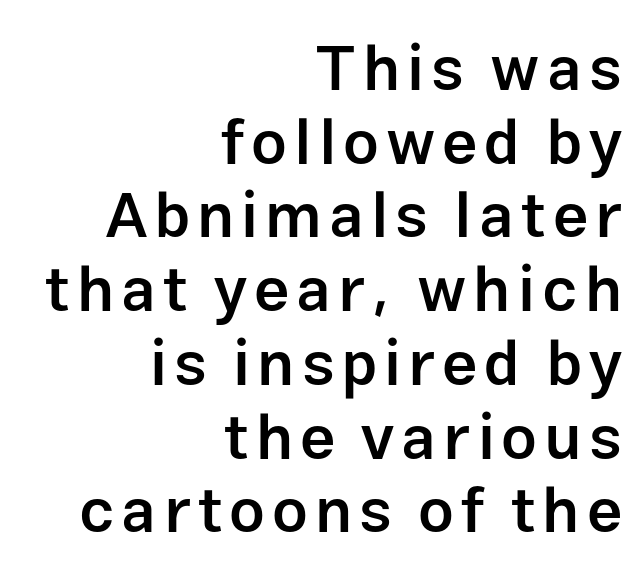
{"serif": "no", "italic": "no", "bold": "semi", "weight": "semibold", "width": "normal", "stroke_contrast": "low", "x_height": "medium", "monospaced": "no", "underline": "no", "align": "right", "line_spacing_ratio": 1.17, "glyph_px": 63}
